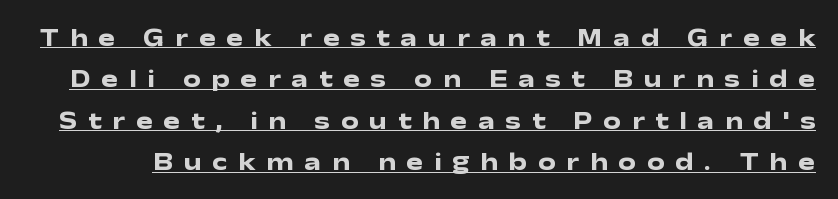
Q: Is the text bold? A: Yes.
Q: Is the text italic (slanted)? A: No, it is upright.
Q: Is the text underlined? A: Yes.
Q: Is the spacing between letters normal or unusually wide? A: Unusually wide.
Q: Is the spacing between lines tight, normal or loose? A: Normal.
